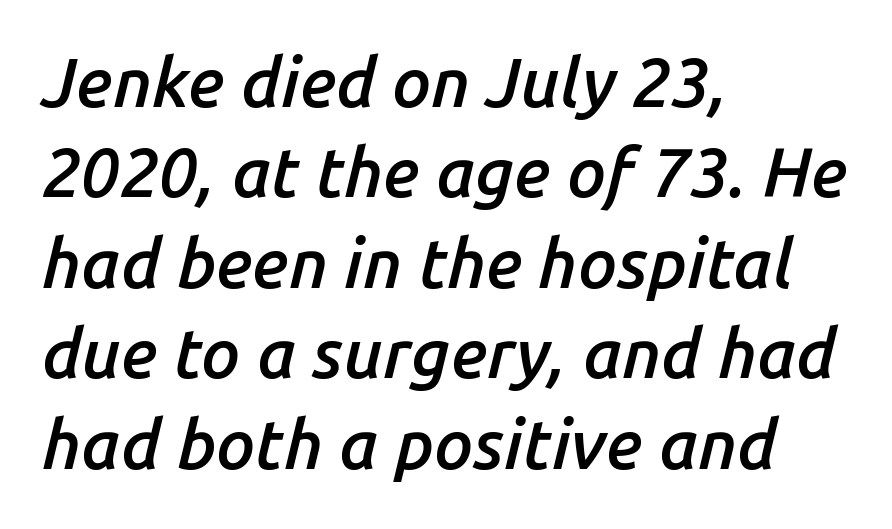
{"italic": "yes", "lean": "right", "slant_degrees": 14, "bold": "semi", "weight": "semibold", "width": "normal", "stroke_contrast": "low", "x_height": "medium", "monospaced": "no", "underline": "no", "align": "left", "line_spacing": "normal", "line_spacing_ratio": 1.31, "letter_spacing": "normal", "letter_spacing_em": 0.0, "glyph_px": 69}
